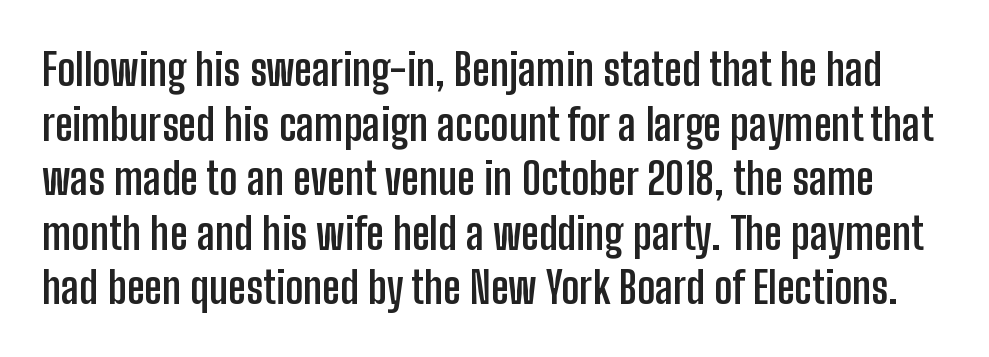
The image shows 44 px semibold, condensed sans-serif type, upright; set line spacing 1.24x, normal letter spacing, not underlined; low stroke contrast and a medium x-height.
